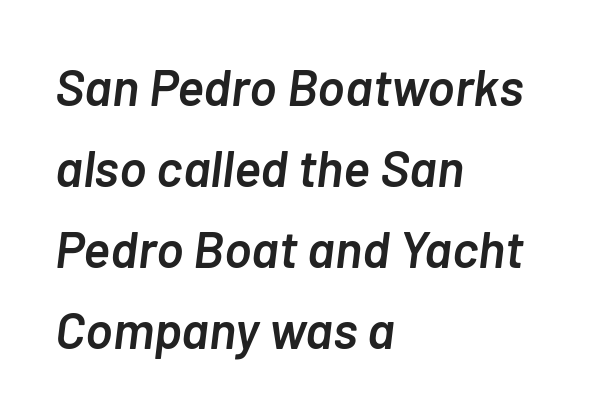
Horizontal bands of white between lines are of average thickness. Caption: standard tracking, unaltered. The face used here is a semibold: visibly heavier than regular, lighter than bold. The words here are not underlined. Each letter keeps its own natural width here, so spacing adapts to shape. The rendering applies a slant to the glyphs.
